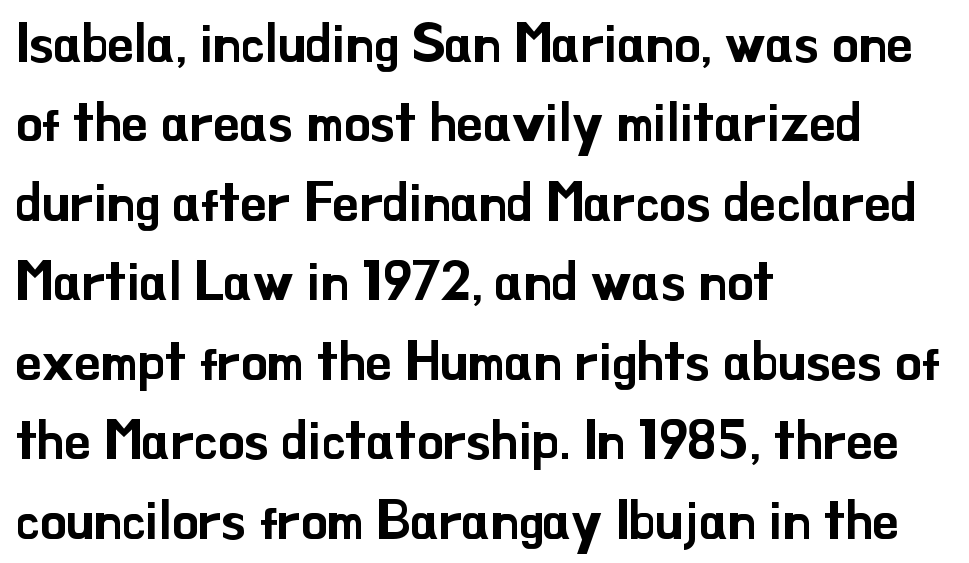
{"serif": "no", "italic": "no", "width": "normal", "stroke_contrast": "low", "x_height": "small", "monospaced": "no", "underline": "no", "align": "left", "line_spacing": "normal", "line_spacing_ratio": 1.5, "letter_spacing": "normal", "letter_spacing_em": 0.0, "glyph_px": 53}
